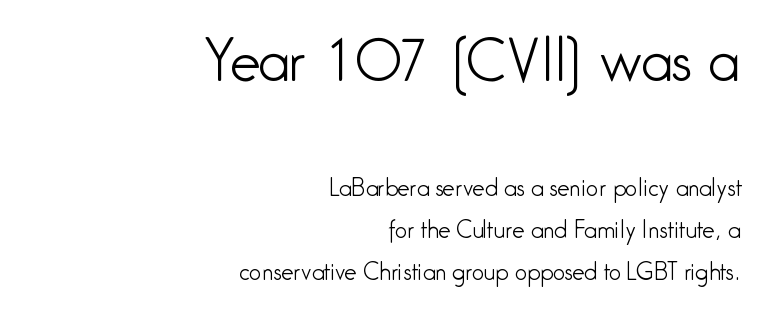
{"serif": "no", "italic": "no", "bold": "no", "weight": "light", "width": "condensed", "stroke_contrast": "low", "x_height": "medium", "monospaced": "no", "underline": "no", "align": "right", "line_spacing": "loose", "line_spacing_ratio": 1.9, "letter_spacing": "normal", "letter_spacing_em": 0.0, "larger_block": "first", "size_ratio": 2.5, "glyph_px": 55}
